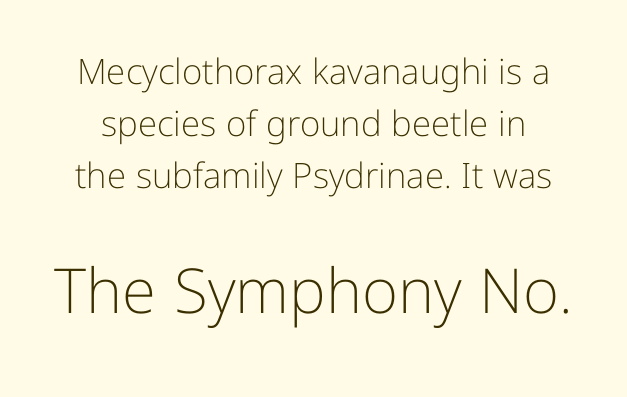
The image shows 62 px light sans-serif type, upright; set normal line spacing (1.49x), normal letter spacing, not underlined; the second (bottom) block is 1.77x larger; low stroke contrast and a medium x-height.
